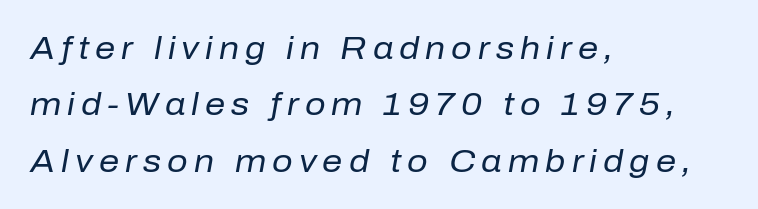
{"italic": "yes", "lean": "right", "slant_degrees": 10, "bold": "no", "weight": "regular", "width": "normal", "stroke_contrast": "low", "x_height": "medium", "monospaced": "no", "underline": "no", "align": "left", "line_spacing_ratio": 1.76, "glyph_px": 32}
